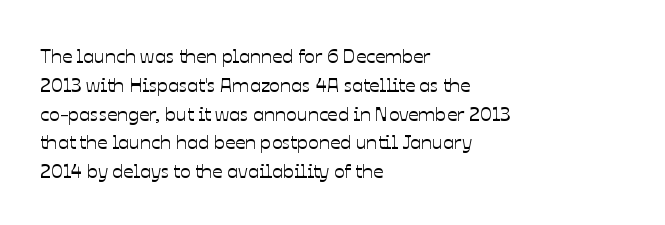
Q: Is the text italic (slanted)? A: No, it is upright.
Q: Is the text underlined? A: No.
Q: How is the paragraph aligned? A: Left-aligned.
Q: Is the spacing between letters normal or unusually wide? A: Normal.
Q: Is the spacing between lines tight, normal or loose? A: Normal.
